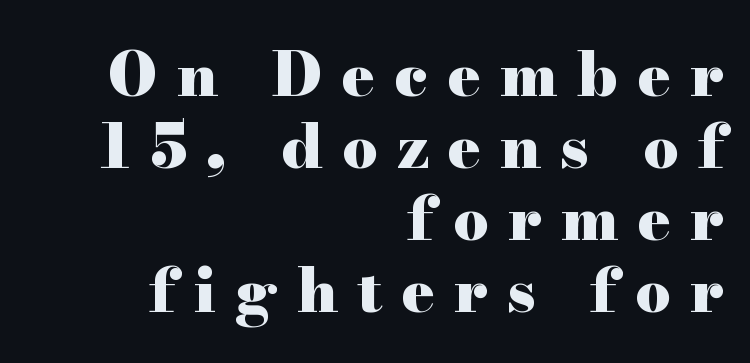
Tall strokes in this sample are plumb rather than angled. Quick note: underline off. These lines are set flush right with a ragged left edge. Is this a fixed-width face? No — the glyphs have proportional, varying widths. The rendering uses a bold face; every stroke is thick and dark. Are there feet on the stems? There are — it's a serif.
